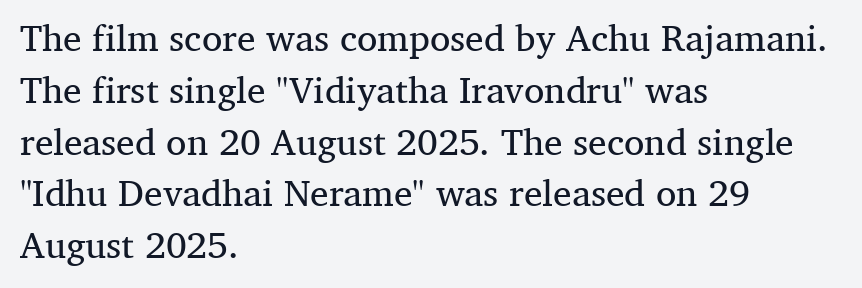
{"serif": "yes", "italic": "no", "bold": "no", "weight": "regular", "width": "normal", "stroke_contrast": "medium", "x_height": "medium", "monospaced": "no", "underline": "no", "align": "left", "line_spacing": "normal", "line_spacing_ratio": 1.4, "letter_spacing": "normal", "letter_spacing_em": 0.0, "glyph_px": 37}
